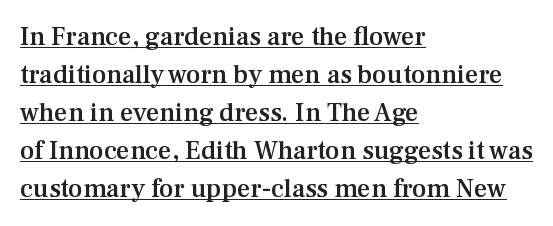
The line-height multiplier appears to be the usual default. This is the regular roman posture of the typeface. Typographic density is moderately raised because the face is semibold. In terms of letterspacing, this is plain default setting. Caption: multi-line text, flush left, ragged right. Has an underline been added? It has.
